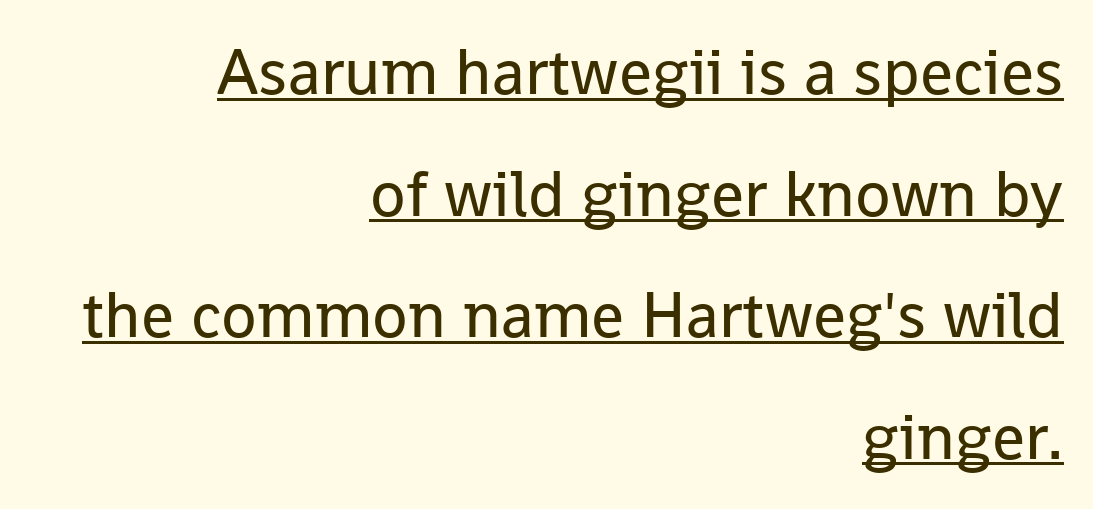
The image shows 65 px regular-weight sans-serif type, upright; set right-aligned, line spacing 1.87x, normal letter spacing, underlined; low stroke contrast and a medium x-height.
